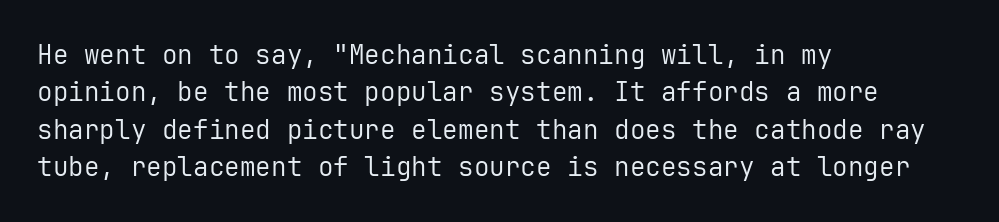
{"italic": "no", "bold": "no", "underline": "no", "align": "left", "line_spacing": "normal", "line_spacing_ratio": 1.44, "letter_spacing": "normal", "letter_spacing_em": 0.0, "glyph_px": 26}
